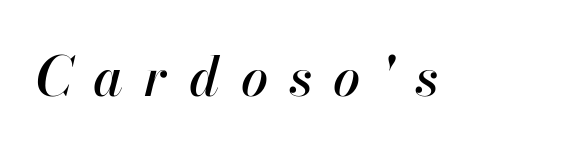
Proportional: the letters do not fall into vertical columns. The gap between lines stays unmarked. The axis of the letterforms is tilted away from vertical. Look at the tracking — it's clearly loosened, letters drifting apart.
